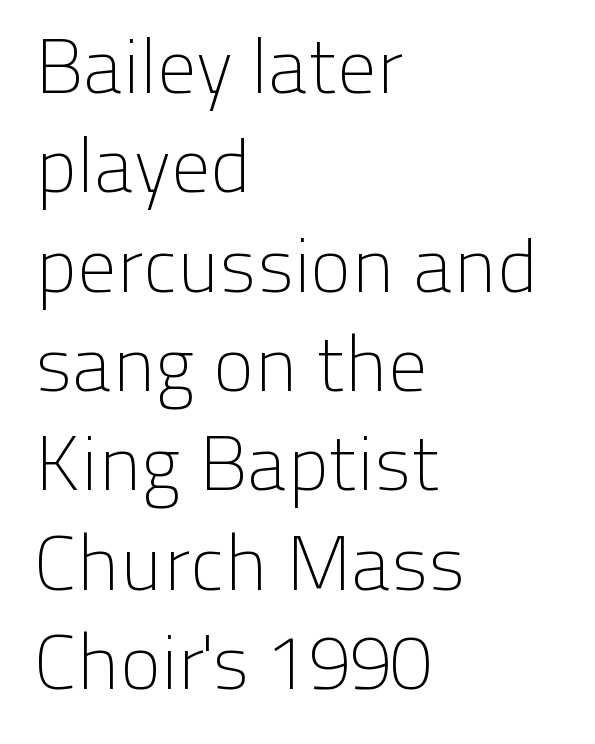
The typesetter chose a ragged-right arrangement here. Whoever set this chose a conventional vertical rhythm. These lines are rendered in a variable-pitch font. Does the type have serifs? No, each stem ends abruptly. The tracking reads as untouched default to a designer's eye. The typography opts for an upright posture over an oblique one.
